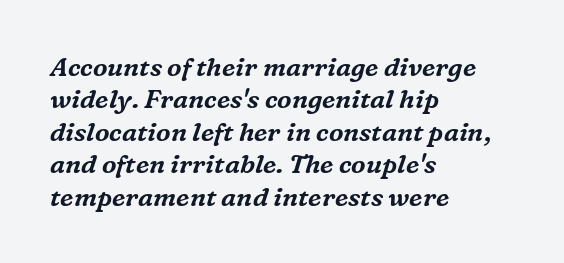
Q: Is the text italic (slanted)? A: Yes, it leans right by about 16 degrees.
Q: Is the text underlined? A: No.
Q: How is the paragraph aligned? A: Left-aligned.
Q: Is the spacing between letters normal or unusually wide? A: Normal.
Q: Is the spacing between lines tight, normal or loose? A: Normal.
